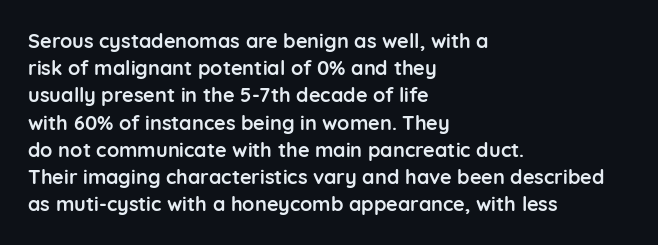
Vertical strokes here are truly vertical. Line spacing here is normal. The rendering anchors every line to the left-hand side. Short note: letters normally spaced. Has an underline been added? It has not. The sample has been set heavy, in full bold.
